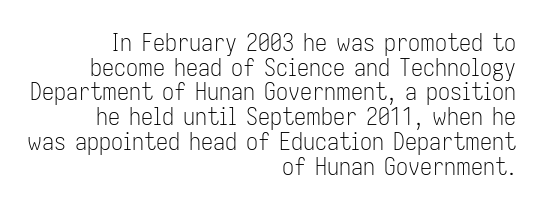
{"italic": "no", "bold": "no", "underline": "no", "align": "right", "line_spacing": "tight", "line_spacing_ratio": 1.03, "letter_spacing": "normal", "letter_spacing_em": 0.0, "glyph_px": 24}
